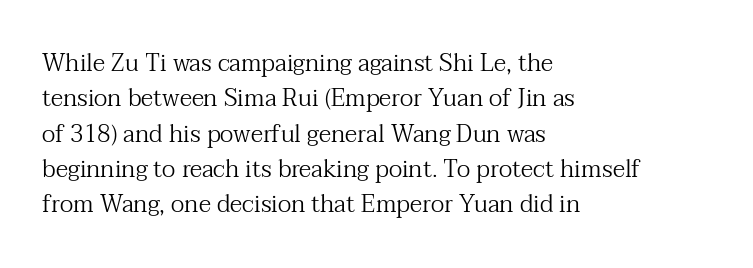
Tracking value appears to be zero — textbook default spacing. Posture: straight, roman, zero tilt. Leftover space on each line is placed entirely after the last word. This is not heavy type; no bold has been used.
